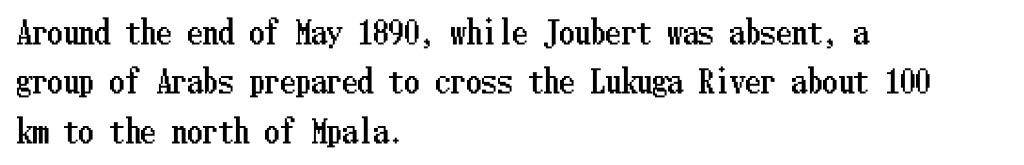
{"italic": "no", "width": "condensed", "stroke_contrast": "low", "x_height": "medium", "underline": "no", "align": "left", "line_spacing": "normal", "line_spacing_ratio": 1.59, "letter_spacing": "normal", "letter_spacing_em": 0.0, "glyph_px": 31}
